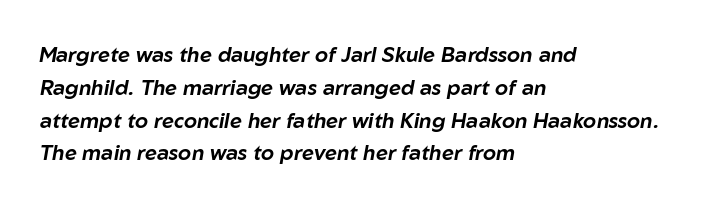
Q: Is the text italic (slanted)? A: Yes, it leans right by about 10 degrees.
Q: Is the text underlined? A: No.
Q: How is the paragraph aligned? A: Left-aligned.
Q: Is the spacing between letters normal or unusually wide? A: Normal.
Q: Is the spacing between lines tight, normal or loose? A: Normal.
